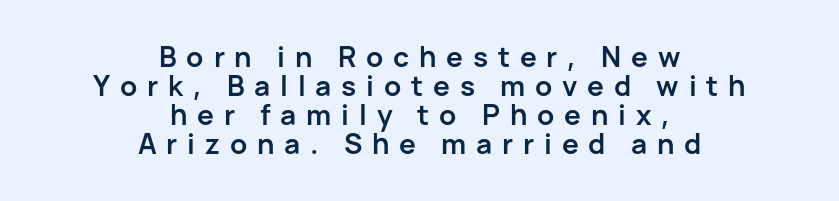
{"serif": "no", "italic": "no", "bold": "yes", "weight": "semibold", "width": "normal", "stroke_contrast": "low", "x_height": "medium", "monospaced": "no", "underline": "no", "align": "center", "line_spacing": "tight", "line_spacing_ratio": 1.04, "letter_spacing": "wide", "letter_spacing_em": 0.35, "glyph_px": 28}
